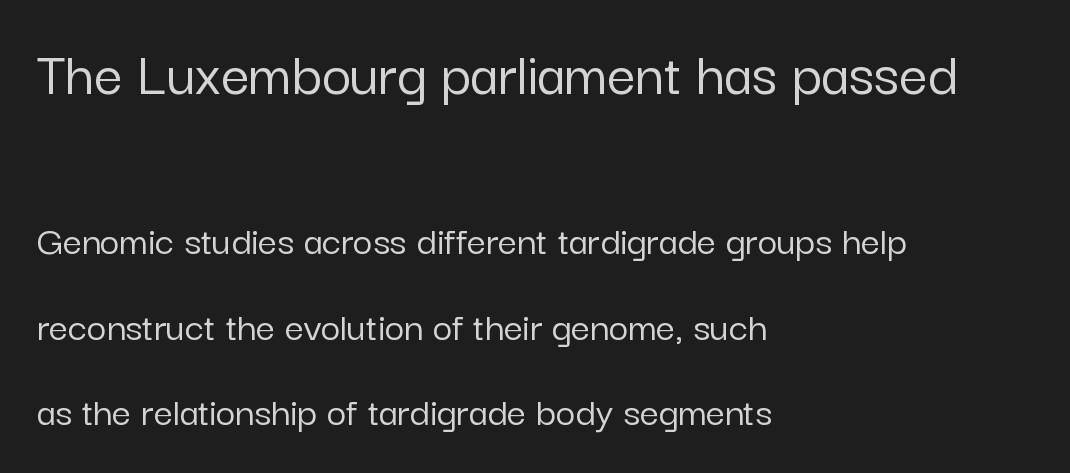
This is roman type, the default non-slanted kind. Look at the bottom of the vertical strokes: they stop flat, with no serifs. This sample is left-justified, so line endings fall wherever the words run out. The designer gave the opening block more size than the closing block. Honestly, the rows look like they've been pulled way apart.
